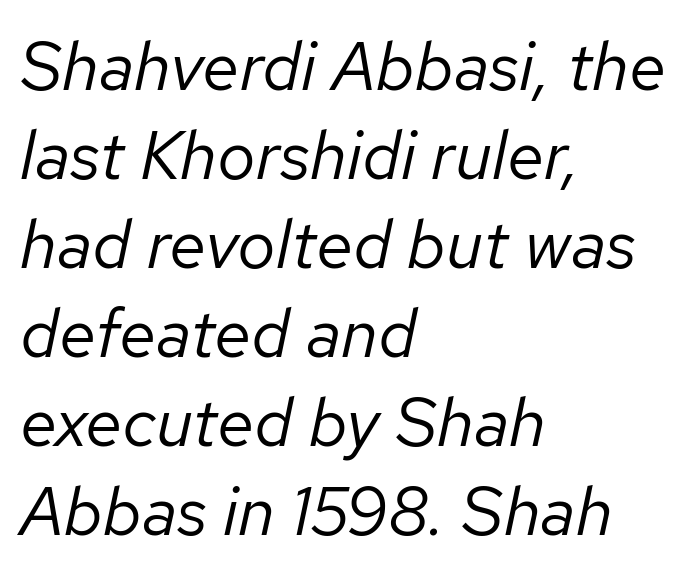
{"italic": "yes", "lean": "right", "slant_degrees": 12, "bold": "no", "weight": "regular", "width": "normal", "stroke_contrast": "low", "x_height": "medium", "monospaced": "no", "underline": "no", "align": "left", "line_spacing": "normal", "line_spacing_ratio": 1.31, "letter_spacing": "normal", "letter_spacing_em": 0.0, "glyph_px": 68}
